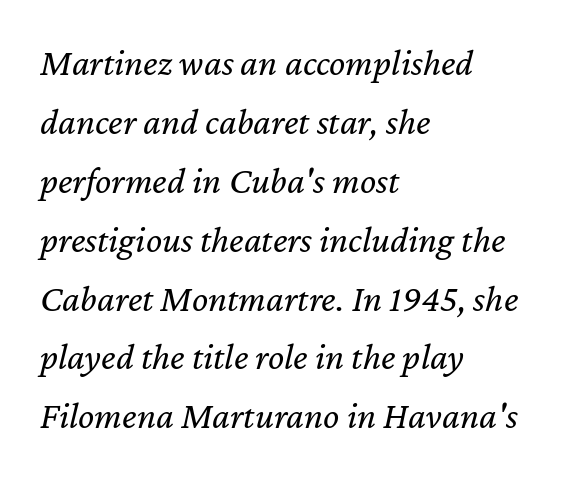
Q: Is the text bold? A: No.
Q: Is the text italic (slanted)? A: Yes, it leans right by about 12 degrees.
Q: Is the text underlined? A: No.
Q: How is the paragraph aligned? A: Left-aligned.
Q: Is the spacing between letters normal or unusually wide? A: Normal.
Q: Is the spacing between lines tight, normal or loose? A: Normal.
Q: Width (condensed, normal, or wide)? A: Normal.
Q: Stroke contrast? A: Low.
Q: x-height? A: Medium.
Q: Monospaced? A: No.
